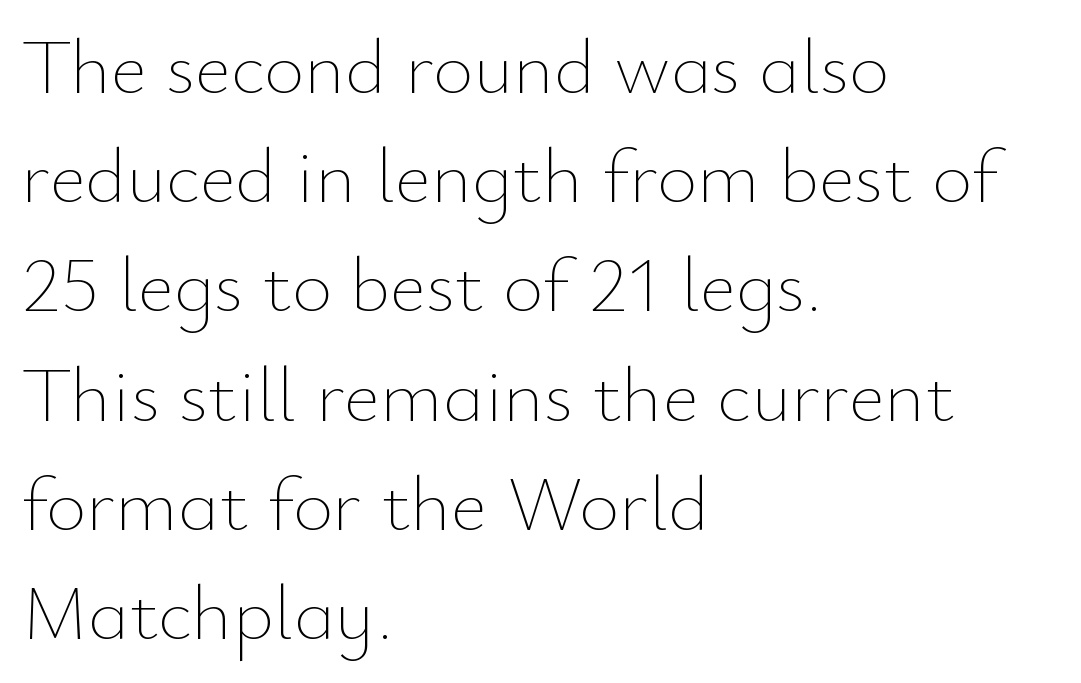
The image shows 78 px thin type, upright; set left-aligned, normal line spacing (1.4x), normal letter spacing, not underlined; low stroke contrast and a small x-height.
